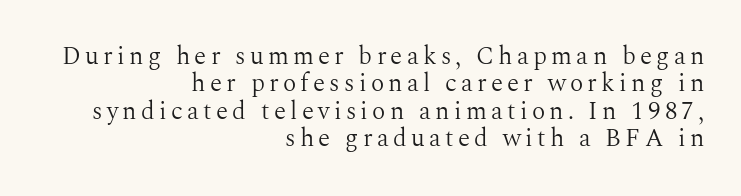
{"italic": "no", "bold": "no", "underline": "no", "align": "right", "line_spacing": "tight", "line_spacing_ratio": 1.1, "glyph_px": 25}
